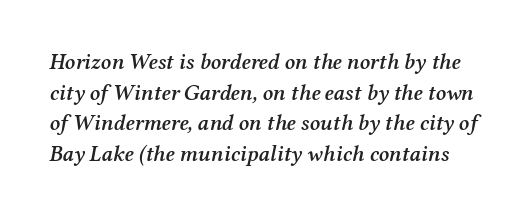
Clear beneath every line of the passage. When letters slant like this, we call the style italic. The vertical gap from one line to the next is medium. The type is set solid horizontally, with unmodified tracking.
